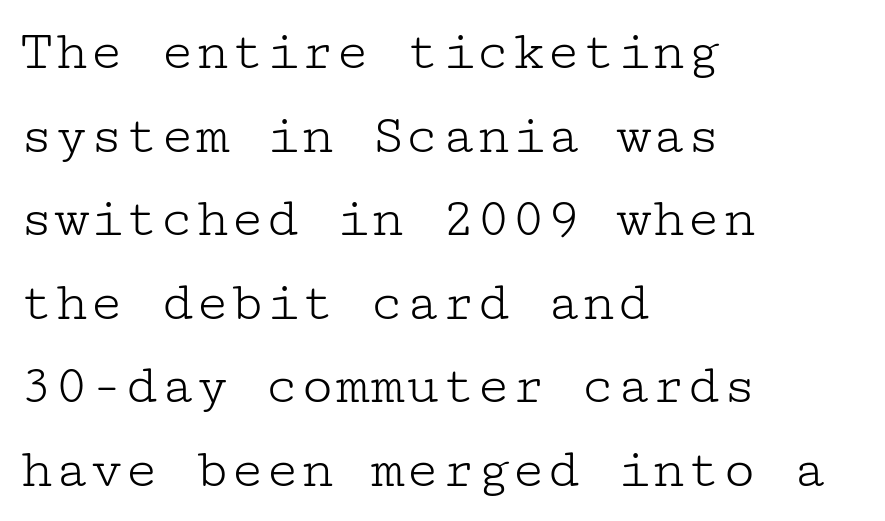
{"serif": "yes", "italic": "no", "bold": "no", "weight": "light", "width": "wide", "stroke_contrast": "low", "x_height": "medium", "underline": "no", "align": "left", "line_spacing": "normal", "line_spacing_ratio": 1.44, "letter_spacing": "normal", "letter_spacing_em": 0.0, "glyph_px": 58}
